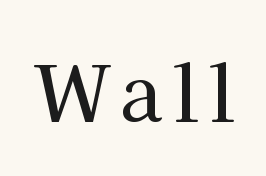
The image shows 78 px serif type, upright; set not underlined; high stroke contrast and a medium x-height.
